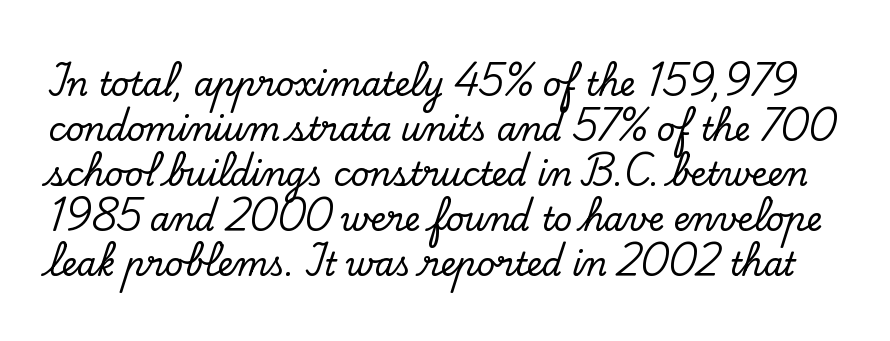
The passage shown is typed in a proportional face where columns would drift. Check the space under the baseline: it is left empty. In terms of leading, this rendering sits right in the middle.
